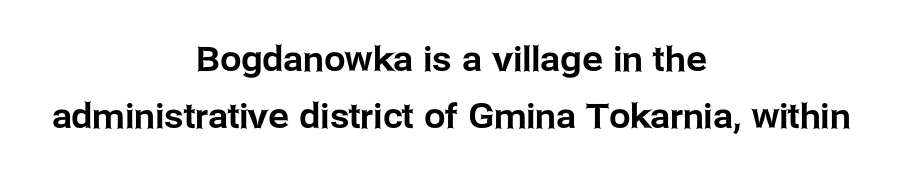
The space beneath each line is pristine and unruled. Character widths vary here, with narrow letters taking less room than wide ones. Quick note: interline space is typical. Look at the tracking — it's just the regular setting, nothing added.
